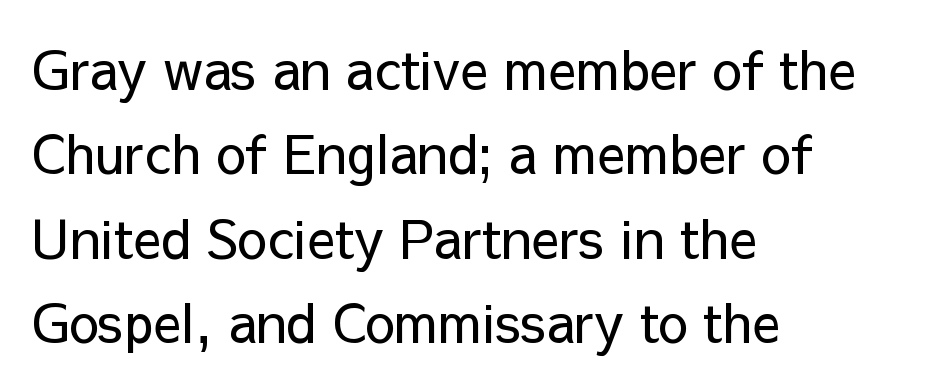
{"serif": "no", "italic": "no", "bold": "no", "weight": "regular", "width": "normal", "stroke_contrast": "low", "x_height": "medium", "monospaced": "no", "underline": "no", "align": "left", "line_spacing": "normal", "line_spacing_ratio": 1.59, "letter_spacing": "normal", "letter_spacing_em": 0.0, "glyph_px": 53}
